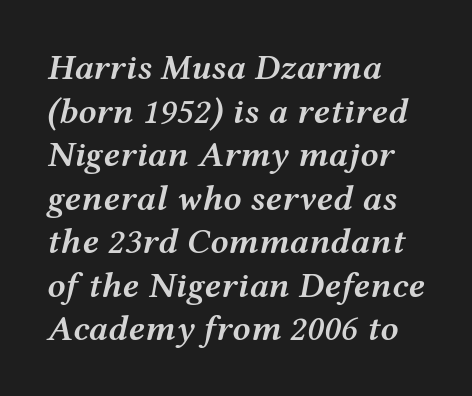
The image shows 36 px semibold, wide type, italic (leaning right); set left-aligned, line spacing 1.21x, normal letter spacing, not underlined; medium stroke contrast and a medium x-height.
